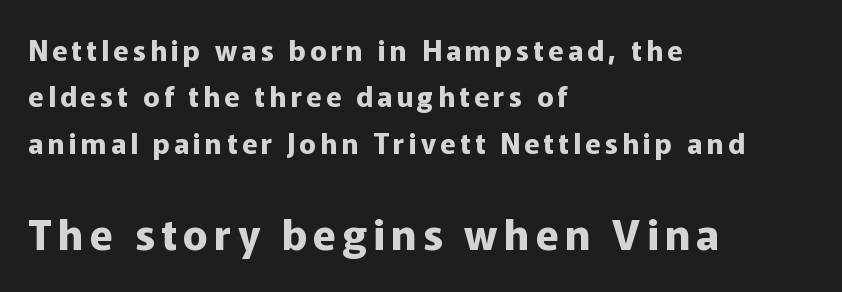
The image shows 42 px bold sans-serif type, upright; set left-aligned, normal line spacing (1.66x), not underlined; the second (bottom) block is 1.5x larger; low stroke contrast and a medium x-height.
